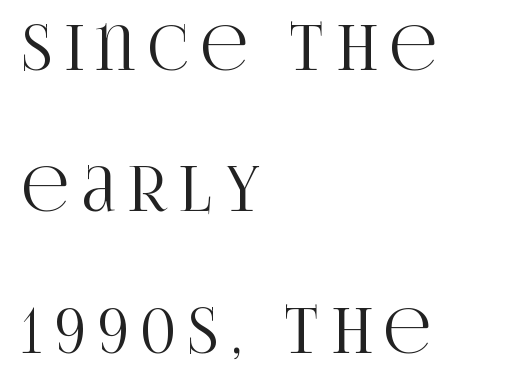
{"serif": "yes", "italic": "no", "width": "condensed", "stroke_contrast": "high", "x_height": "large", "monospaced": "no", "underline": "no", "align": "left", "line_spacing": "loose", "line_spacing_ratio": 2.28, "letter_spacing": "wide", "letter_spacing_em": 0.21, "glyph_px": 62}
